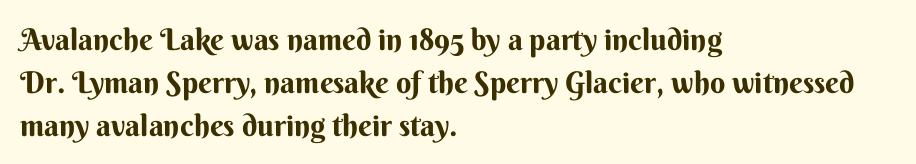
Casual observation: everything's shoved over to the left. Here the designer chose a conventional face with non-uniform glyph widths. Students, note that the glyphs here touch the page at normal intervals. Characters remain perfectly vertical along every line.
